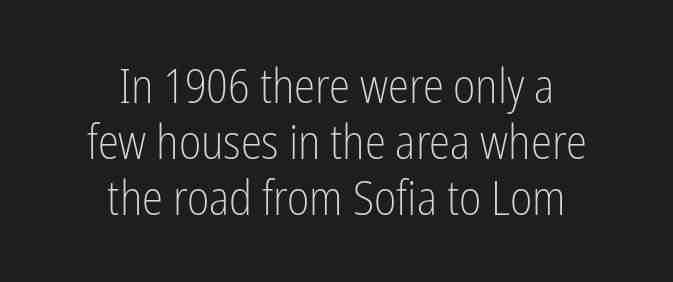
The image shows 48 px light, condensed sans-serif type, upright; set centered, line spacing 1.17x, normal letter spacing, not underlined; low stroke contrast and a medium x-height.
